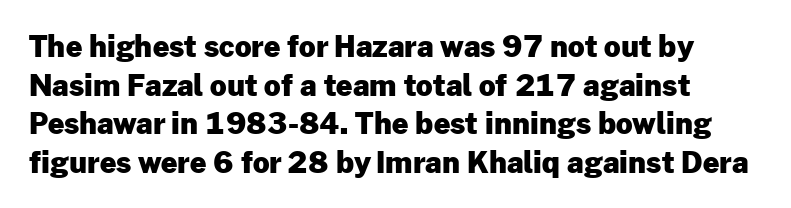
Q: Is the text bold? A: Yes.
Q: Is the text italic (slanted)? A: No, it is upright.
Q: Is the typeface a serif or a sans-serif typeface? A: Sans-serif.
Q: Is the text underlined? A: No.
Q: Is the spacing between letters normal or unusually wide? A: Normal.
Q: Is the spacing between lines tight, normal or loose? A: Normal.
Q: Width (condensed, normal, or wide)? A: Normal.
Q: Stroke contrast? A: Low.
Q: x-height? A: Medium.
Q: Monospaced? A: No.
